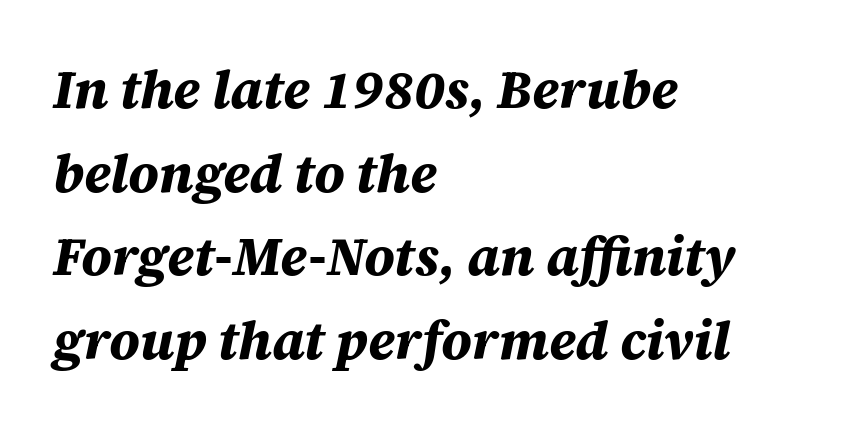
{"italic": "yes", "lean": "right", "slant_degrees": 12, "bold": "yes", "weight": "bold", "width": "normal", "stroke_contrast": "medium", "x_height": "large", "monospaced": "no", "underline": "no", "align": "left", "line_spacing": "normal", "line_spacing_ratio": 1.58, "letter_spacing": "normal", "letter_spacing_em": 0.0, "glyph_px": 53}
